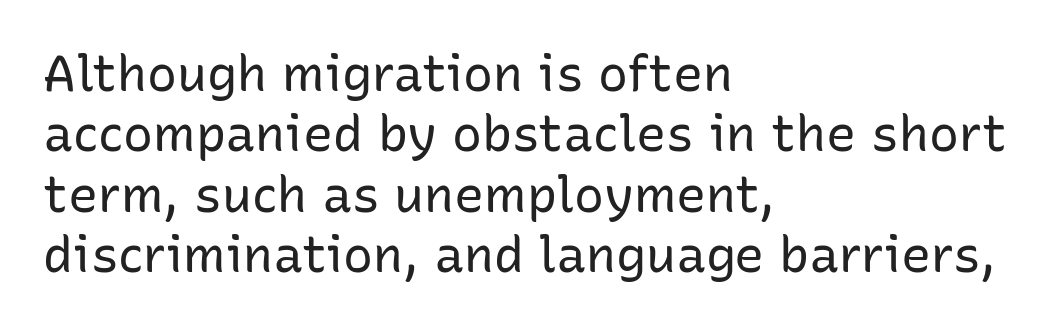
{"serif": "no", "italic": "no", "bold": "no", "weight": "regular", "width": "normal", "stroke_contrast": "low", "x_height": "medium", "monospaced": "no", "underline": "no", "align": "left", "line_spacing_ratio": 1.21, "letter_spacing": "normal", "letter_spacing_em": 0.0, "glyph_px": 50}
